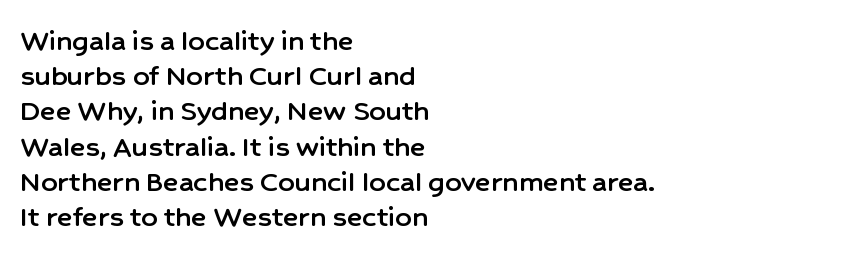
{"serif": "no", "italic": "no", "width": "normal", "stroke_contrast": "low", "x_height": "medium", "monospaced": "no", "underline": "no", "align": "left", "line_spacing": "tight", "line_spacing_ratio": 1.1, "letter_spacing": "normal", "letter_spacing_em": 0.0, "glyph_px": 32}
